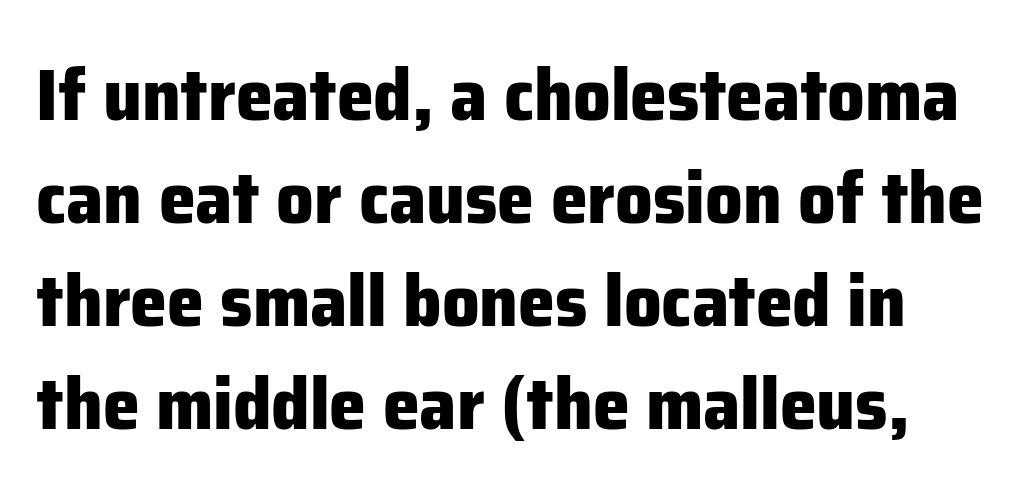
The image shows 74 px heavy sans-serif type, upright; set normal line spacing (1.39x), normal letter spacing, not underlined; low stroke contrast and a medium x-height.
